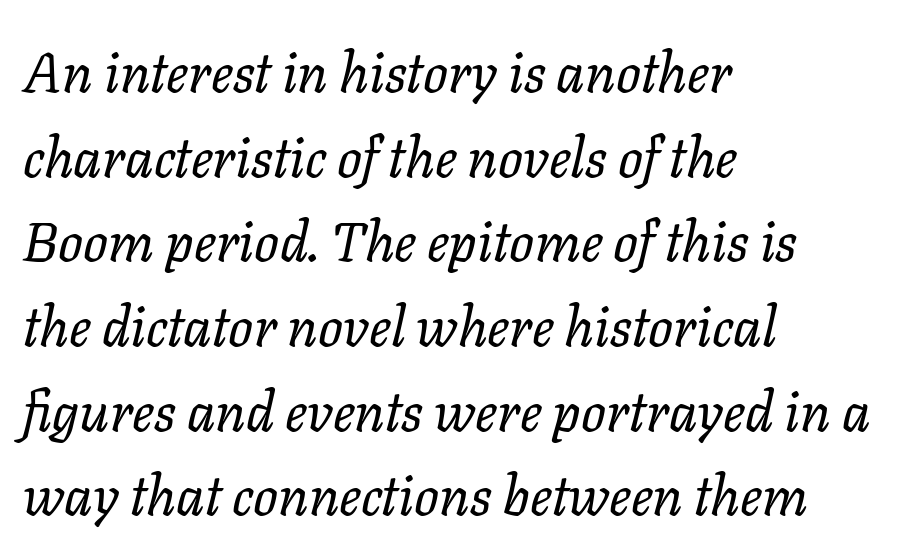
{"italic": "yes", "lean": "right", "slant_degrees": 11, "bold": "no", "weight": "regular", "width": "normal", "stroke_contrast": "low", "x_height": "medium", "monospaced": "no", "underline": "no", "align": "left", "line_spacing": "normal", "line_spacing_ratio": 1.54, "letter_spacing": "normal", "letter_spacing_em": 0.0, "glyph_px": 55}
